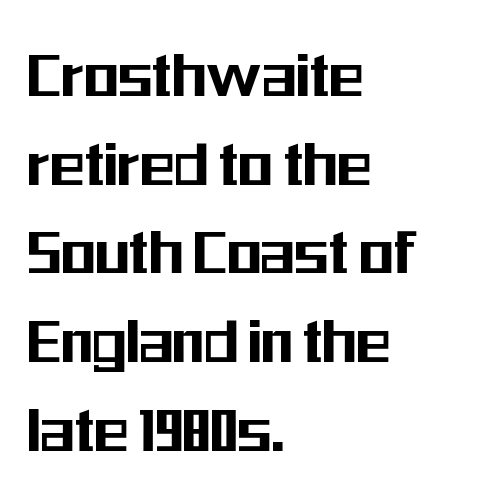
The image shows 71 px condensed sans-serif type, upright; set left-aligned, normal line spacing (1.25x), normal letter spacing, not underlined; medium stroke contrast and a medium x-height.
